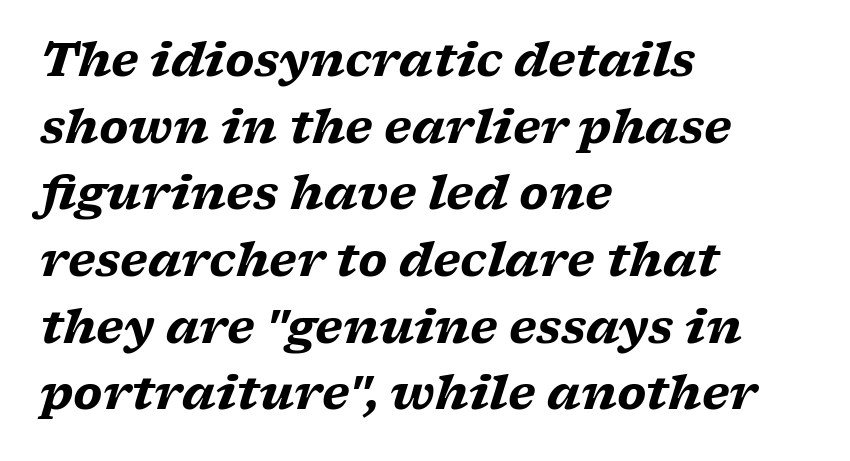
Q: Is the text bold? A: Yes.
Q: Is the text italic (slanted)? A: Yes, it leans right by about 17 degrees.
Q: Is the typeface a serif or a sans-serif typeface? A: Serif.
Q: Is the text underlined? A: No.
Q: How is the paragraph aligned? A: Left-aligned.
Q: Is the spacing between letters normal or unusually wide? A: Normal.
Q: Is the spacing between lines tight, normal or loose? A: Normal.
Q: Width (condensed, normal, or wide)? A: Wide.
Q: Stroke contrast? A: Low.
Q: x-height? A: Medium.
Q: Monospaced? A: No.
